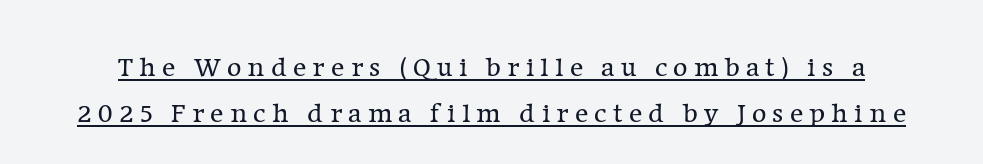
{"serif": "yes", "italic": "no", "bold": "no", "weight": "regular", "width": "normal", "stroke_contrast": "low", "x_height": "medium", "monospaced": "no", "underline": "yes", "line_spacing": "normal", "line_spacing_ratio": 1.64, "letter_spacing": "wide", "letter_spacing_em": 0.22, "glyph_px": 28}
